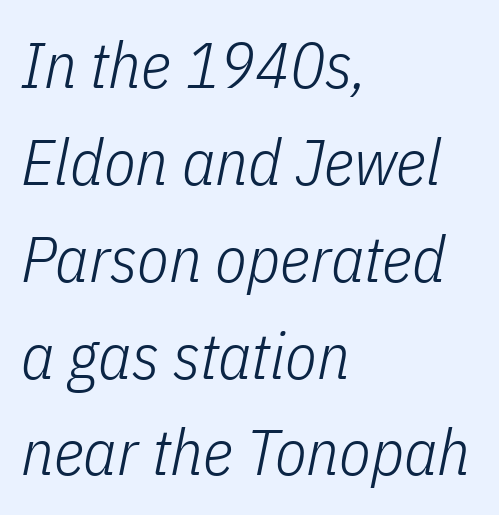
The strip under each line holds only bare page. Leftover space on each line is placed entirely after the last word. Between one letter and the next there's only the usual sliver of space. These lines are rendered in a variable-pitch font.
